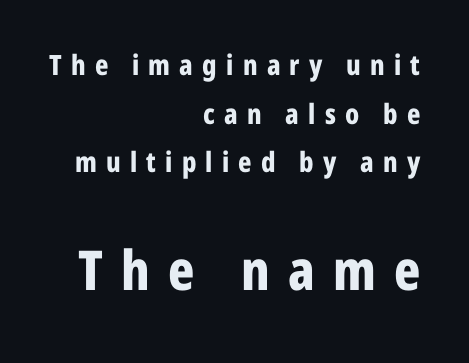
The image shows 55 px bold, condensed sans-serif type, upright; set right-aligned, line spacing 1.74x, unusually wide letter spacing (+0.33 em), not underlined; the second (bottom) block is 1.96x larger; low stroke contrast and a medium x-height.
